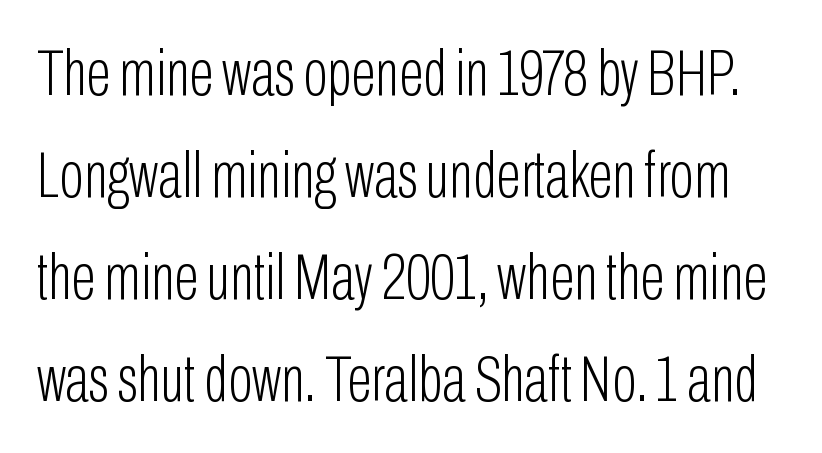
{"serif": "no", "italic": "no", "bold": "no", "weight": "light", "width": "condensed", "stroke_contrast": "low", "x_height": "medium", "monospaced": "no", "underline": "no", "line_spacing": "normal", "line_spacing_ratio": 1.57, "letter_spacing": "normal", "letter_spacing_em": 0.0, "glyph_px": 65}
